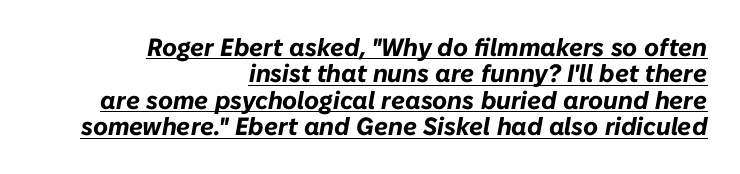
Q: Is the text bold? A: Yes.
Q: Is the text italic (slanted)? A: Yes, it leans right by about 10 degrees.
Q: Is the text underlined? A: Yes.
Q: How is the paragraph aligned? A: Right-aligned.
Q: Is the spacing between letters normal or unusually wide? A: Normal.
Q: Is the spacing between lines tight, normal or loose? A: Tight.
